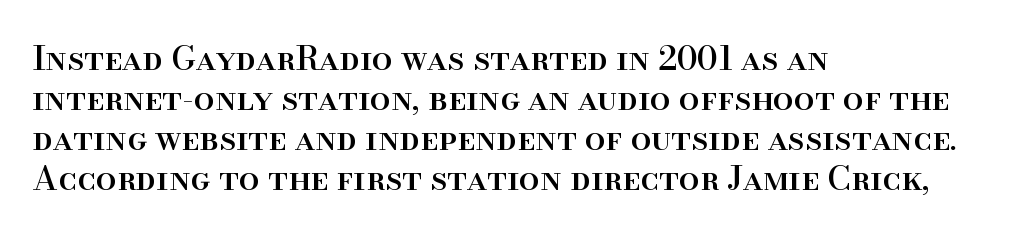
{"serif": "yes", "italic": "no", "width": "normal", "stroke_contrast": "high", "x_height": "small", "monospaced": "no", "underline": "no", "align": "left", "line_spacing_ratio": 1.21, "letter_spacing": "normal", "letter_spacing_em": 0.0, "glyph_px": 33}
